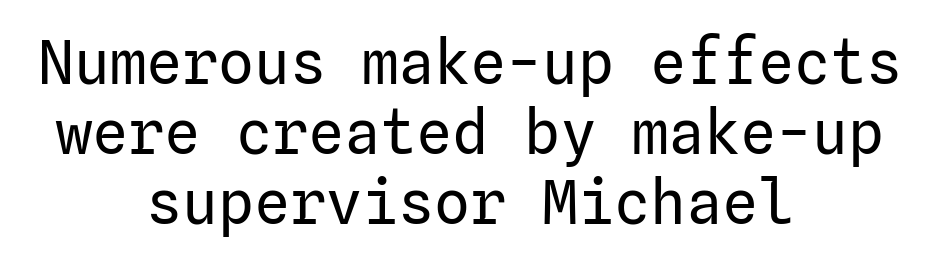
Q: Is the text bold? A: No.
Q: Is the text italic (slanted)? A: No, it is upright.
Q: Is the typeface a serif or a sans-serif typeface? A: Sans-serif.
Q: Is the text underlined? A: No.
Q: How is the paragraph aligned? A: Centered.
Q: Is the spacing between letters normal or unusually wide? A: Normal.
Q: Width (condensed, normal, or wide)? A: Normal.
Q: Stroke contrast? A: Low.
Q: x-height? A: Medium.
